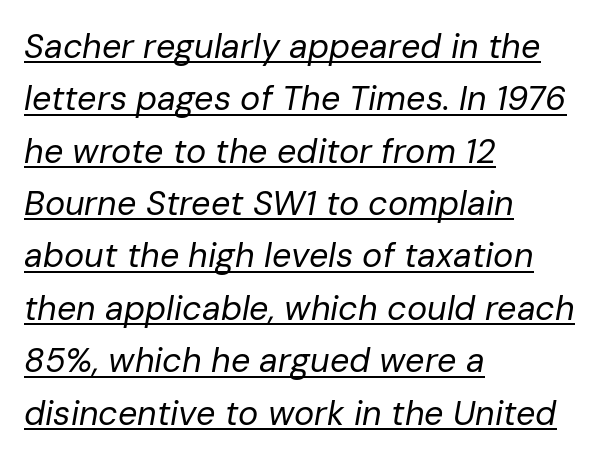
Q: Is the text bold? A: No.
Q: Is the text italic (slanted)? A: Yes, it leans right by about 10 degrees.
Q: Is the text underlined? A: Yes.
Q: How is the paragraph aligned? A: Left-aligned.
Q: Is the spacing between letters normal or unusually wide? A: Normal.
Q: Is the spacing between lines tight, normal or loose? A: Normal.
Q: Width (condensed, normal, or wide)? A: Normal.
Q: Stroke contrast? A: Low.
Q: x-height? A: Medium.
Q: Monospaced? A: No.
